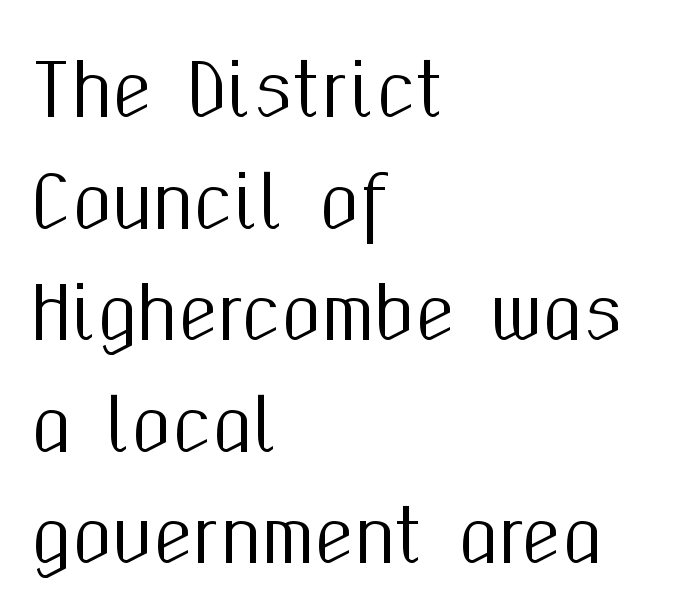
{"serif": "no", "italic": "no", "width": "condensed", "stroke_contrast": "medium", "x_height": "medium", "monospaced": "no", "underline": "no", "align": "left", "line_spacing": "normal", "line_spacing_ratio": 1.55, "letter_spacing": "normal", "letter_spacing_em": 0.0, "glyph_px": 72}
